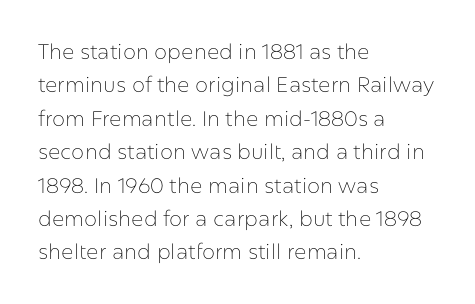
The image shows 21 px text type, upright; set left-aligned, normal line spacing (1.59x), normal letter spacing, not underlined.
